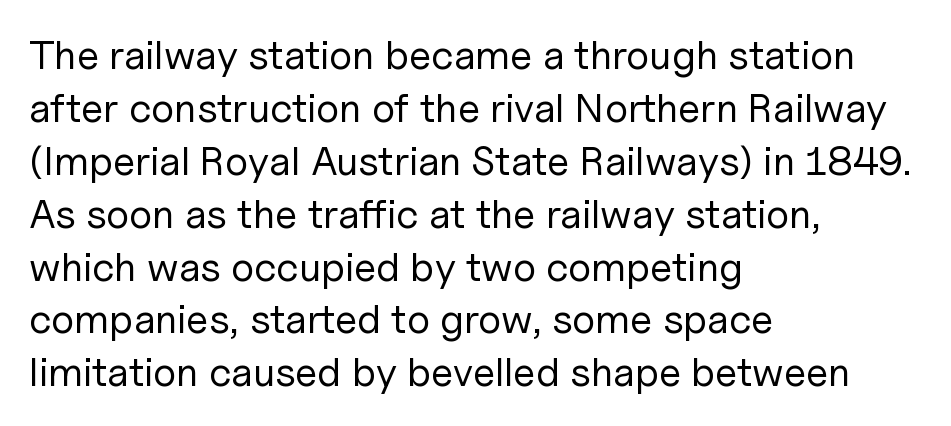
The image shows 41 px regular-weight sans-serif type, upright; set left-aligned, normal line spacing (1.29x), normal letter spacing, not underlined; low stroke contrast and a medium x-height.
